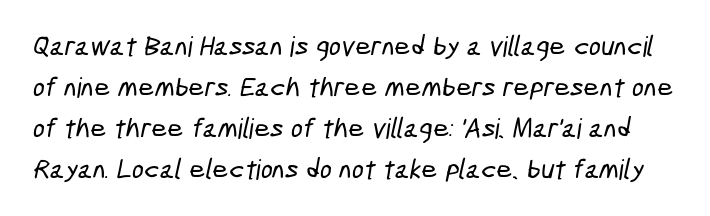
Are there feet on the stems? There aren't — it's a sans. You could call the tracking neutral — neither tight nor loose. The glyphs are unaccompanied by any horizontal stroke below them. Reading down the column, the eye jumps a familiar distance to each next line. Proportional: the letters do not fall into vertical columns.
